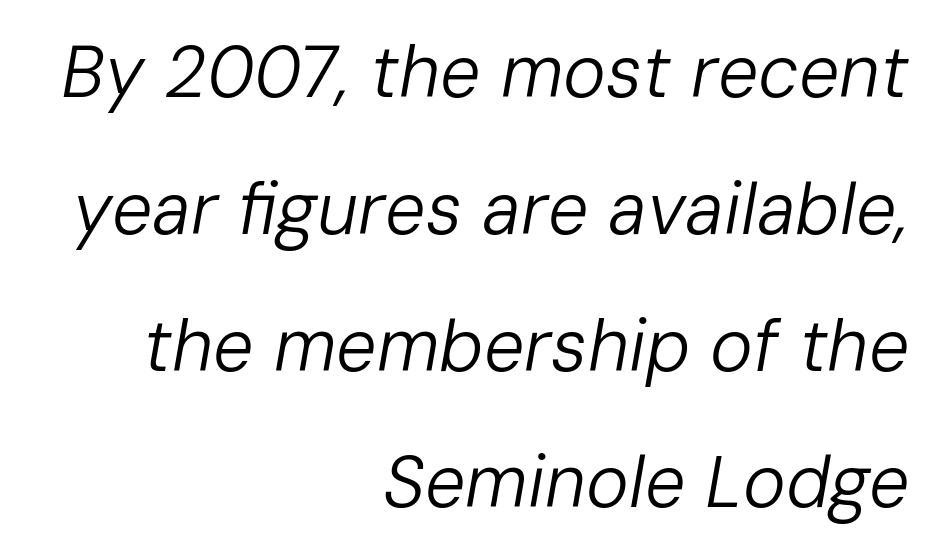
The image shows 72 px regular-weight type, italic (leaning right); set right-aligned, loose line spacing (1.9x), normal letter spacing, not underlined; low stroke contrast and a medium x-height.
